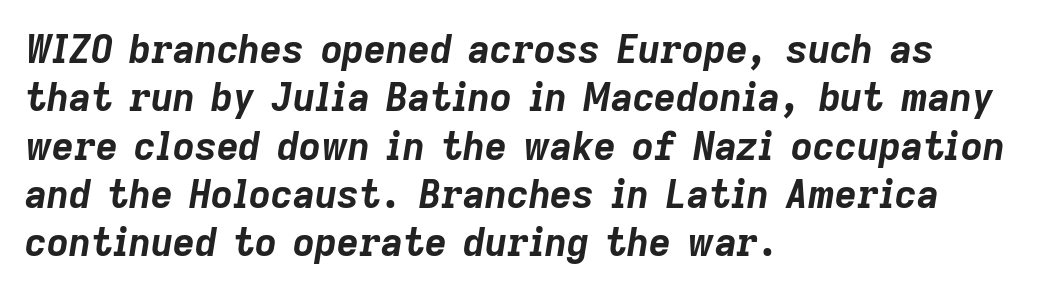
The image shows 38 px bold type, italic (leaning right); set left-aligned, normal line spacing (1.27x), normal letter spacing, not underlined; low stroke contrast and a medium x-height.
